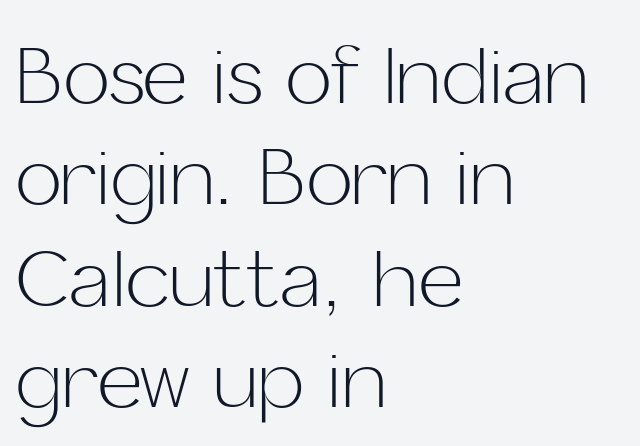
Q: Is the text bold? A: No.
Q: Is the text italic (slanted)? A: No, it is upright.
Q: Is the typeface a serif or a sans-serif typeface? A: Sans-serif.
Q: Is the text underlined? A: No.
Q: How is the paragraph aligned? A: Left-aligned.
Q: Is the spacing between letters normal or unusually wide? A: Normal.
Q: Is the spacing between lines tight, normal or loose? A: Normal.
Q: Width (condensed, normal, or wide)? A: Normal.
Q: Stroke contrast? A: Low.
Q: x-height? A: Medium.
Q: Monospaced? A: No.
